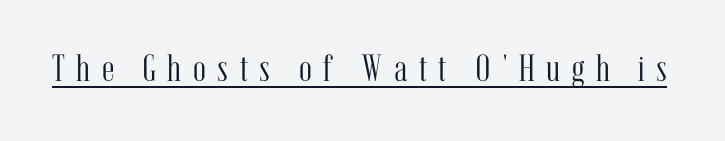
The axis of the letterforms is exactly vertical. Varying glyph widths throughout — classic text-font behaviour. The strokes are not fattened; the text isn't bold. This rendering features underlined lettering. Note: serifs present on the glyphs.
